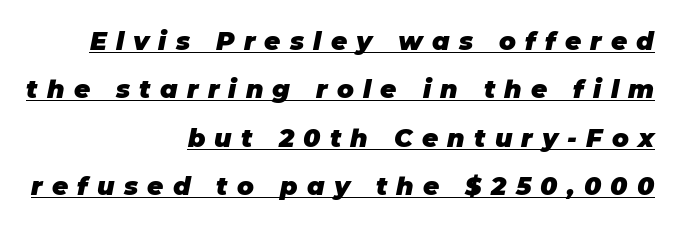
{"italic": "yes", "lean": "right", "slant_degrees": 11, "bold": "yes", "underline": "yes", "align": "right", "line_spacing": "loose", "line_spacing_ratio": 1.94, "letter_spacing": "wide", "letter_spacing_em": 0.37, "glyph_px": 25}
